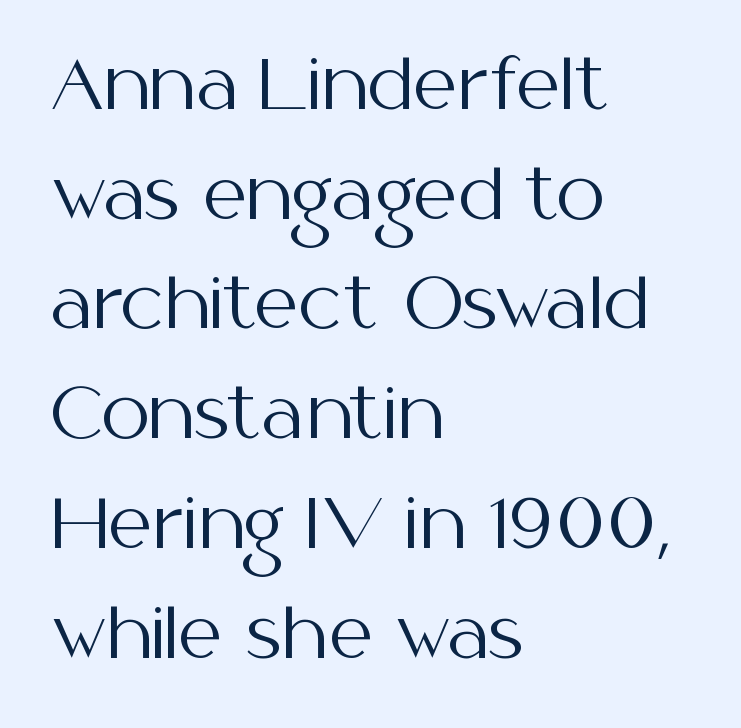
The text was rendered using a sans face with plain stroke endings. This is not heavy type; no bold has been used. Baseline-to-baseline distance is the conventional proportion of letter height. Does the copy run flush right? No — it runs flush left. The letters advance in unequal steps, a hallmark of proportional type. A bare baseline throughout the passage.
